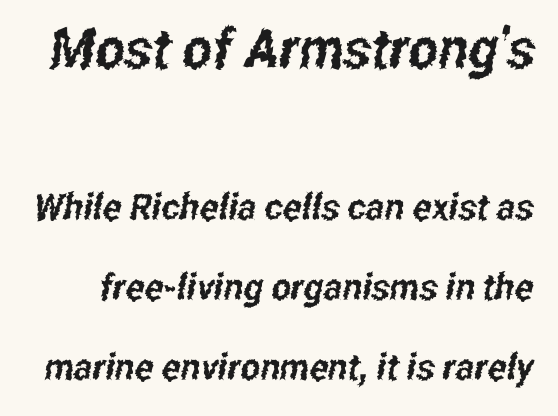
Q: Is the typeface a serif or a sans-serif typeface? A: Sans-serif.
Q: Is the text underlined? A: No.
Q: Is the spacing between letters normal or unusually wide? A: Normal.
Q: Is the spacing between lines tight, normal or loose? A: Loose.
Q: Which block of text is set in a larger size, the first (top) or the second (bottom)? A: The first (top) one.
Q: Width (condensed, normal, or wide)? A: Condensed.
Q: Stroke contrast? A: Low.
Q: x-height? A: Medium.
Q: Monospaced? A: No.
